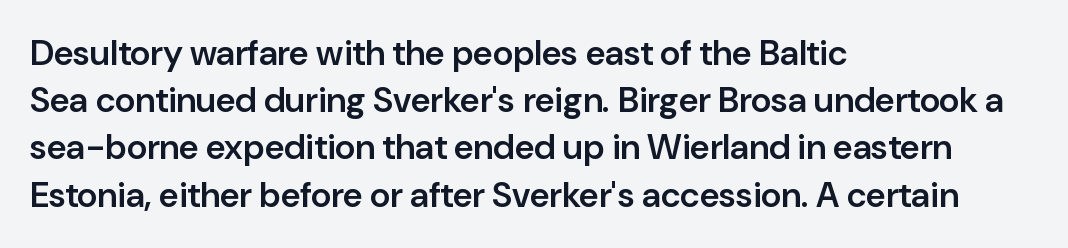
A typesetter would call this leading conventional body-copy spacing. Typeset ragged right — the left edge is the straight one. Examine the stroke ends and you'll find no serifs. The area under the type is left untouched. The letterforms sit shoulder to shoulder at normal distance.
